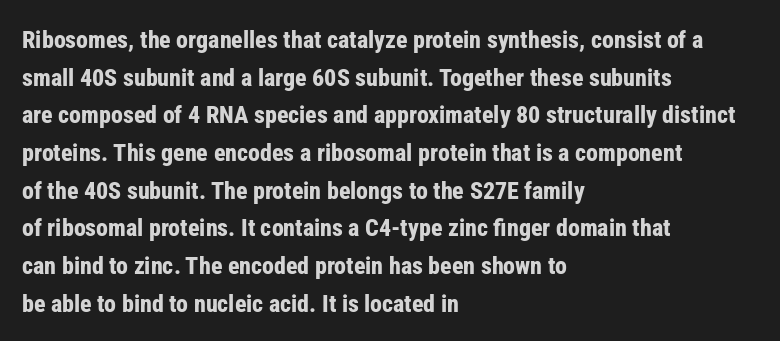
Q: Is the text bold? A: Yes.
Q: Is the text italic (slanted)? A: No, it is upright.
Q: Is the text underlined? A: No.
Q: How is the paragraph aligned? A: Left-aligned.
Q: Is the spacing between letters normal or unusually wide? A: Normal.
Q: Is the spacing between lines tight, normal or loose? A: Normal.
